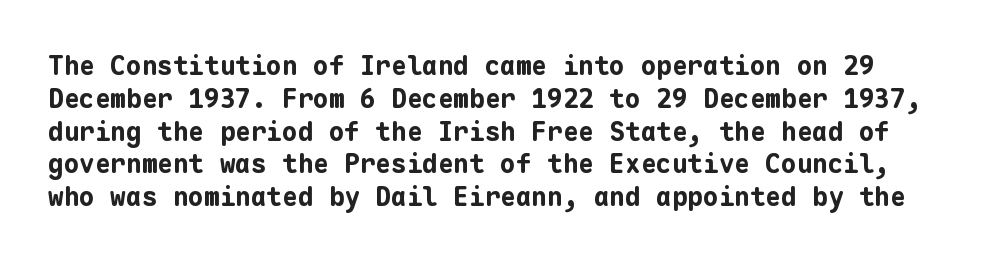
The image shows 26 px bold type, upright; set normal line spacing (1.26x), normal letter spacing, not underlined.
